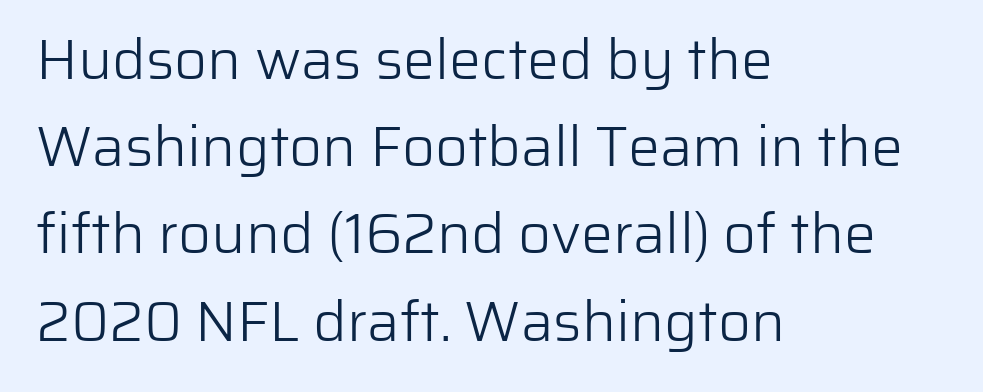
Q: Is the text bold? A: No.
Q: Is the text italic (slanted)? A: No, it is upright.
Q: Is the typeface a serif or a sans-serif typeface? A: Sans-serif.
Q: Is the text underlined? A: No.
Q: How is the paragraph aligned? A: Left-aligned.
Q: Is the spacing between letters normal or unusually wide? A: Normal.
Q: Is the spacing between lines tight, normal or loose? A: Normal.
Q: Width (condensed, normal, or wide)? A: Normal.
Q: Stroke contrast? A: Low.
Q: x-height? A: Medium.
Q: Monospaced? A: No.
